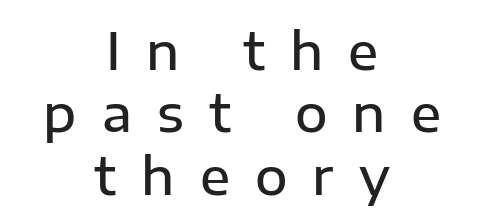
Designer's note — italics off, roman on. A sans-serif font was chosen for this passage. Substantial extra tracking has been applied to these lines. Lines of text with bare space underneath. Regular leading. This is moderately heavy type, rendered in semibold.
